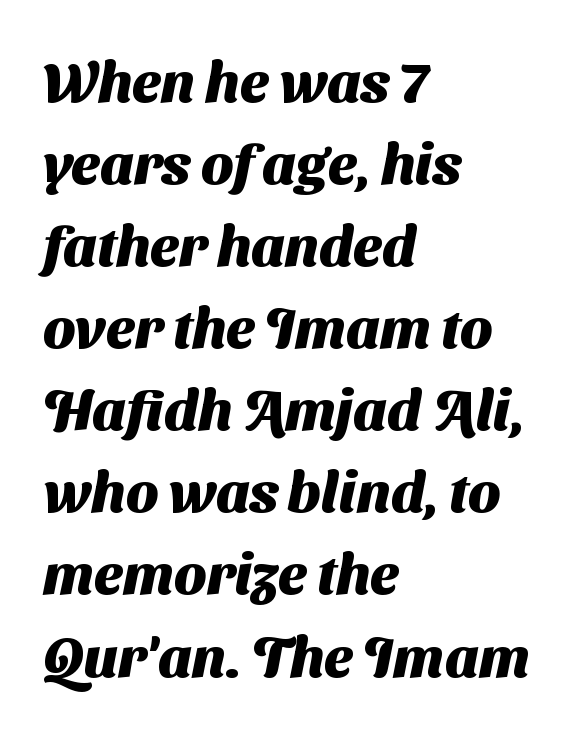
Summary of vertical rhythm: regular, with standard interline spacing. Is the letter spacing exaggerated? No — it looks like the ordinary default. Is this a fixed-width face? No — the glyphs have proportional, varying widths. The font family rendered here belongs to the sans-serif group.
